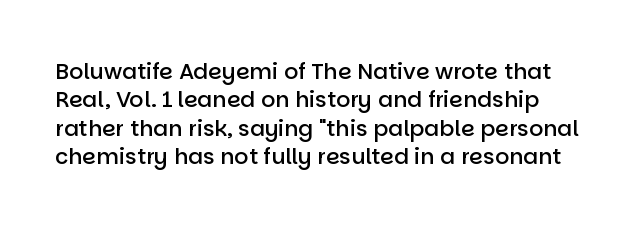
{"italic": "no", "bold": "semi", "underline": "no", "line_spacing": "normal", "line_spacing_ratio": 1.29, "letter_spacing": "normal", "letter_spacing_em": 0.0, "glyph_px": 22}
